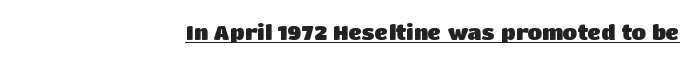
A rule runs beneath these lines of type. Letter spacing: default. Compared with an ordinary text face, these strokes are far heavier — a full bold. Leftover space on each line is placed entirely before the opening word.
